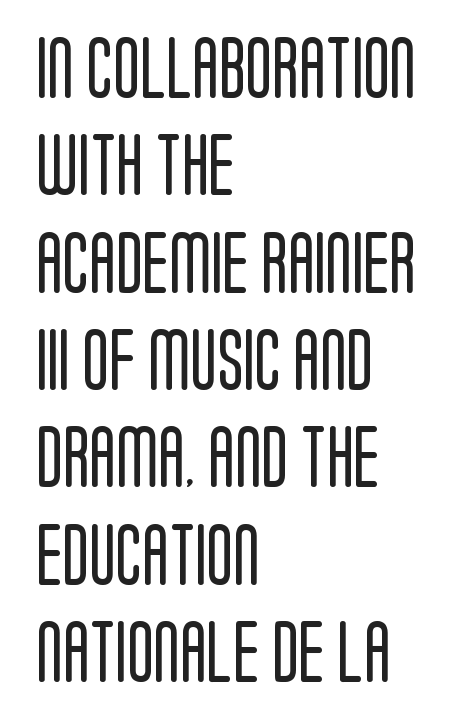
The image shows 62 px regular-weight, condensed sans-serif type, upright; set left-aligned, normal line spacing (1.57x), normal letter spacing, not underlined; low stroke contrast and a large x-height.
